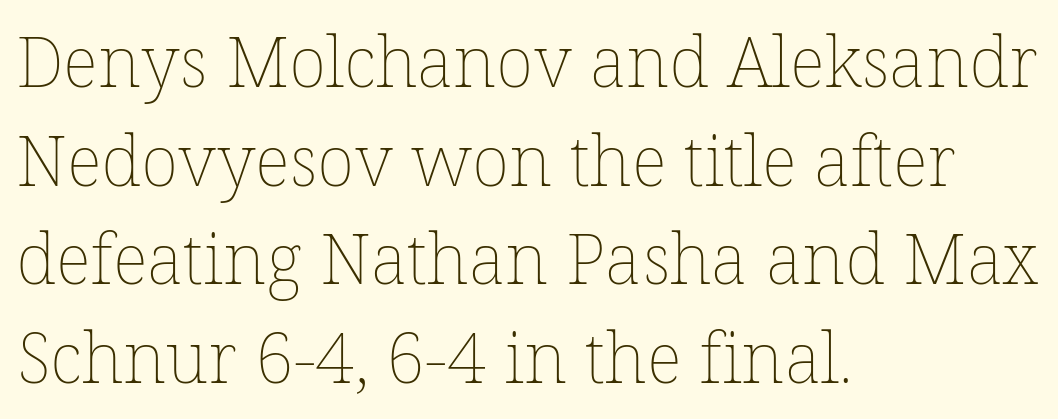
{"italic": "no", "bold": "no", "weight": "thin", "width": "normal", "stroke_contrast": "low", "x_height": "medium", "monospaced": "no", "underline": "no", "align": "left", "line_spacing": "normal", "line_spacing_ratio": 1.41, "letter_spacing": "normal", "letter_spacing_em": 0.0, "glyph_px": 70}
